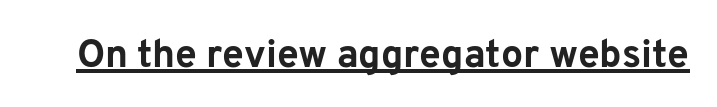
The image shows 39 px bold sans-serif type, upright; set normal letter spacing, underlined; low stroke contrast and a medium x-height.
